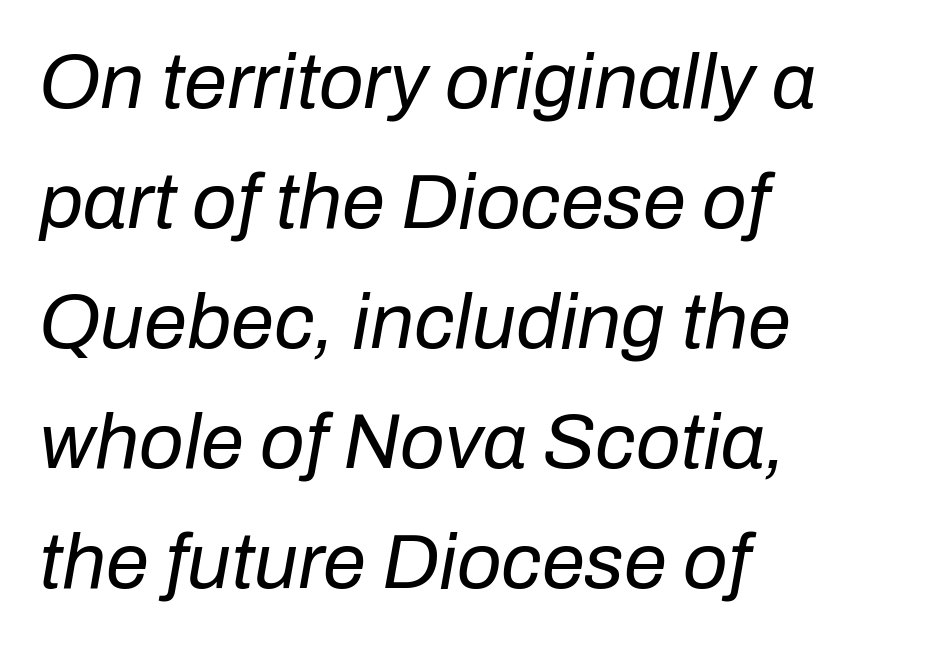
The specimen omits any rule beneath the text block's lines. Stems here are at most as thick as an everyday book face. Spacing between characters is what you'd get straight out of the box. Every row of glyphs begins at an identical x-position on the left. Looking at the ascenders, they clearly lean. Proportional: the letters do not fall into vertical columns.
